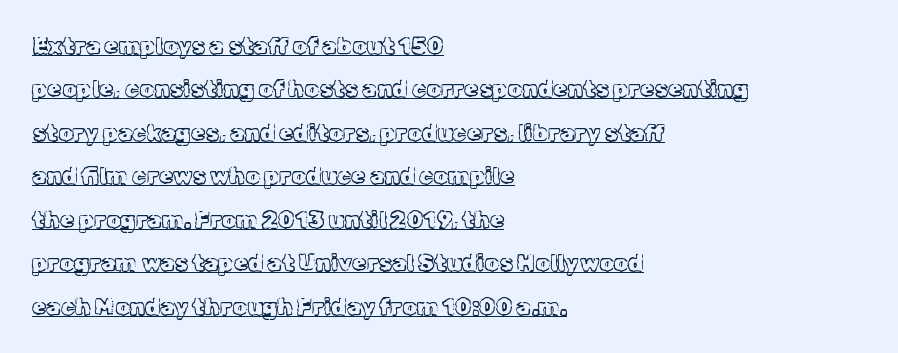
These lines stack with their left ends in a neat column. Standard letterfit; no display-style spreading of the glyphs. The typesetter has applied underlining to the passage shown. Weight class: somewhere from thin through regular.
